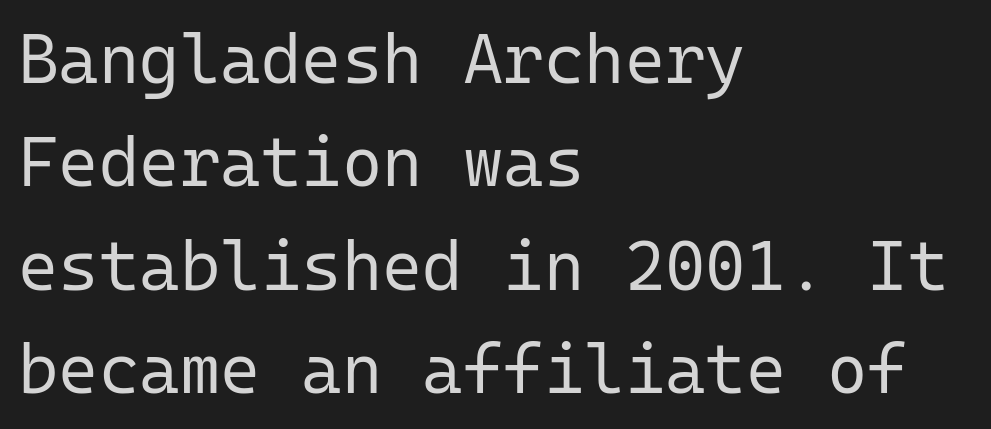
Q: Is the text bold? A: No.
Q: Is the text italic (slanted)? A: No, it is upright.
Q: Is the typeface a serif or a sans-serif typeface? A: Sans-serif.
Q: Is the text underlined? A: No.
Q: How is the paragraph aligned? A: Left-aligned.
Q: Is the spacing between letters normal or unusually wide? A: Normal.
Q: Is the spacing between lines tight, normal or loose? A: Normal.
Q: Width (condensed, normal, or wide)? A: Normal.
Q: Stroke contrast? A: Low.
Q: x-height? A: Medium.
Q: Monospaced? A: Yes.
